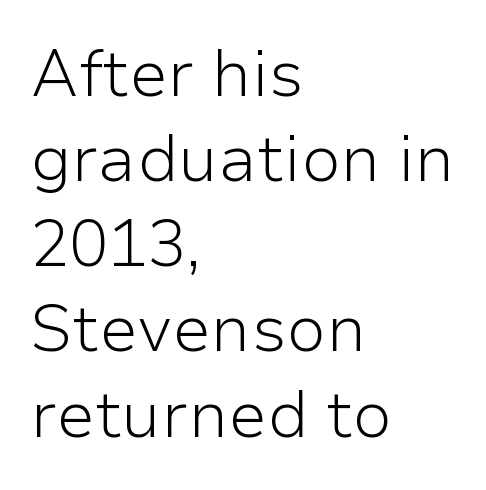
Does the copy run flush right? No — it runs flush left. Nope, no serifs anywhere on these letters. Successive baselines arrive at the customary interval. Characters follow at the spacing the type designer built in. This is the regular roman posture of the typeface.
